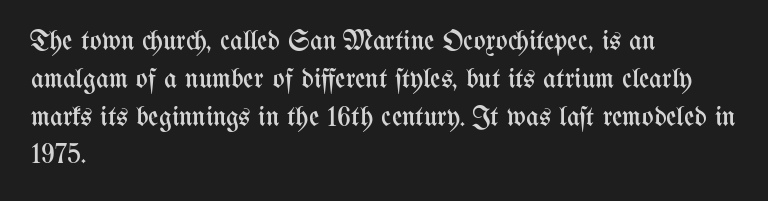
Q: Is the text bold? A: No.
Q: Is the text italic (slanted)? A: No, it is upright.
Q: Is the text underlined? A: No.
Q: How is the paragraph aligned? A: Left-aligned.
Q: Is the spacing between letters normal or unusually wide? A: Normal.
Q: Is the spacing between lines tight, normal or loose? A: Normal.
Q: Width (condensed, normal, or wide)? A: Condensed.
Q: Stroke contrast? A: Medium.
Q: x-height? A: Medium.
Q: Monospaced? A: No.
